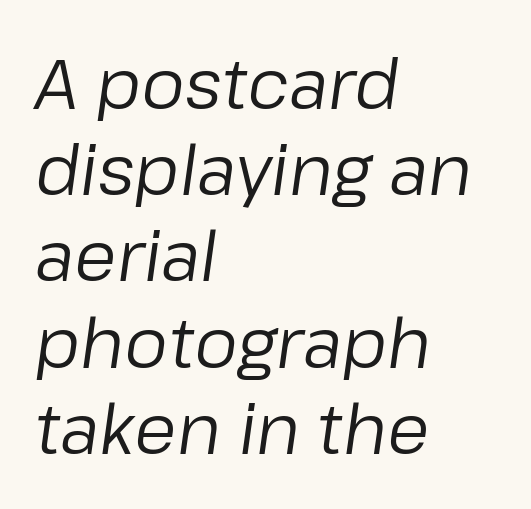
Q: Is the text bold? A: No.
Q: Is the text italic (slanted)? A: Yes, it leans right by about 8 degrees.
Q: Is the text underlined? A: No.
Q: How is the paragraph aligned? A: Left-aligned.
Q: Is the spacing between letters normal or unusually wide? A: Normal.
Q: Is the spacing between lines tight, normal or loose? A: Normal.
Q: Width (condensed, normal, or wide)? A: Normal.
Q: Stroke contrast? A: Low.
Q: x-height? A: Medium.
Q: Monospaced? A: No.
